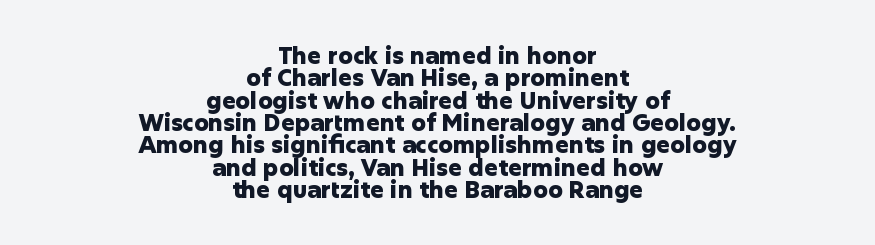
{"italic": "no", "bold": "yes", "underline": "no", "align": "center", "line_spacing": "tight", "line_spacing_ratio": 0.97, "letter_spacing": "normal", "letter_spacing_em": 0.0, "glyph_px": 23}
